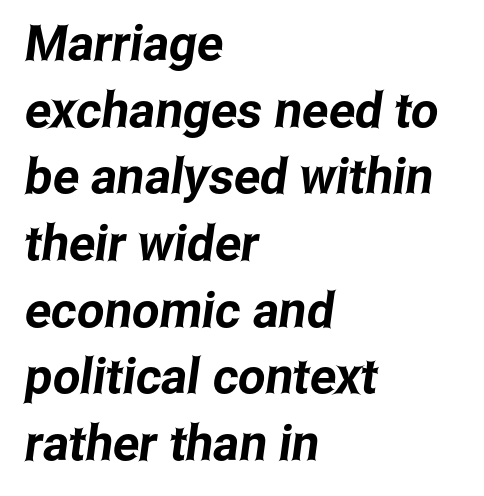
{"serif": "no", "width": "condensed", "stroke_contrast": "low", "x_height": "medium", "monospaced": "no", "underline": "no", "align": "left", "line_spacing": "normal", "line_spacing_ratio": 1.36, "letter_spacing": "normal", "letter_spacing_em": 0.0, "glyph_px": 49}
